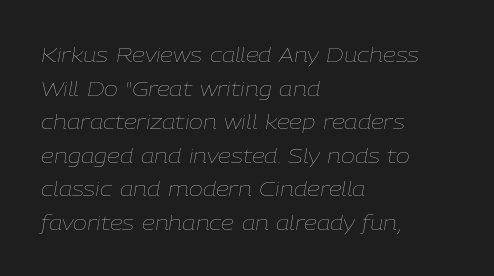
{"italic": "yes", "lean": "right", "slant_degrees": 9, "bold": "no", "underline": "no", "align": "left", "line_spacing": "normal", "line_spacing_ratio": 1.6, "letter_spacing": "normal", "letter_spacing_em": 0.0, "glyph_px": 21}
